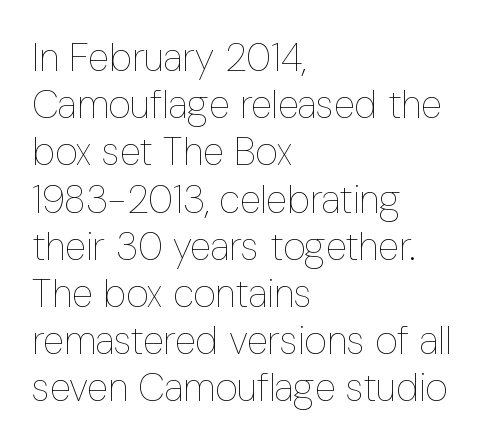
The image shows 39 px thin, condensed type, upright; set left-aligned, line spacing 1.21x, normal letter spacing, not underlined; low stroke contrast and a medium x-height.
